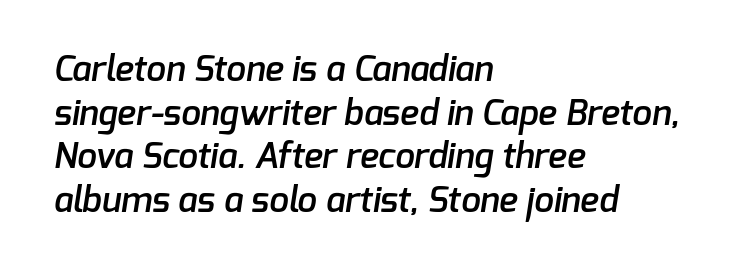
{"serif": "no", "bold": "semi", "weight": "semibold", "width": "normal", "stroke_contrast": "low", "x_height": "medium", "monospaced": "no", "underline": "no", "align": "left", "line_spacing": "normal", "line_spacing_ratio": 1.25, "letter_spacing": "normal", "letter_spacing_em": 0.0, "glyph_px": 35}
